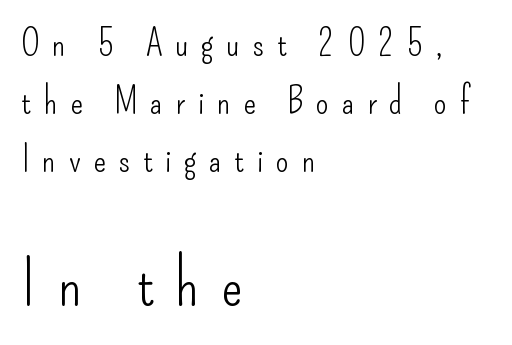
The image shows 64 px light, condensed sans-serif type, upright; set left-aligned, normal line spacing (1.57x), unusually wide letter spacing (+0.34 em), not underlined; the second (bottom) block is 1.73x larger; low stroke contrast and a small x-height.
